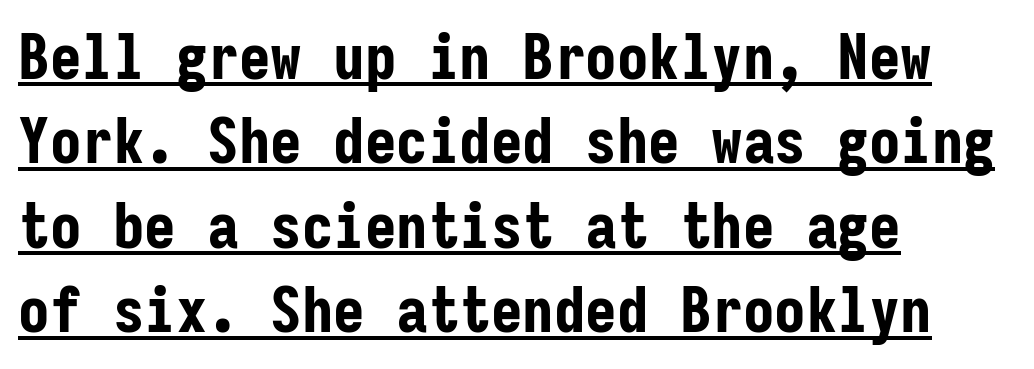
Q: Is the text bold? A: Yes.
Q: Is the text italic (slanted)? A: No, it is upright.
Q: Is the typeface a serif or a sans-serif typeface? A: Sans-serif.
Q: Is the text underlined? A: Yes.
Q: How is the paragraph aligned? A: Left-aligned.
Q: Is the spacing between letters normal or unusually wide? A: Normal.
Q: Is the spacing between lines tight, normal or loose? A: Normal.
Q: Width (condensed, normal, or wide)? A: Condensed.
Q: Stroke contrast? A: Low.
Q: x-height? A: Medium.
Q: Monospaced? A: Yes.
